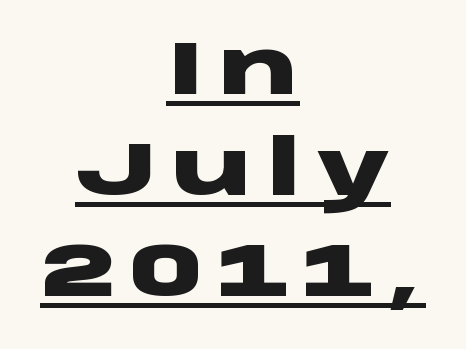
Visually the block forms a symmetrical silhouette, jagged on both flanks. Is this a fixed-width face? No — the glyphs have proportional, varying widths. Vertical spacing — default. The glyphs have the mass of a bold cut. The lettering stays uniformly vertical, giving the passage a roman look.
